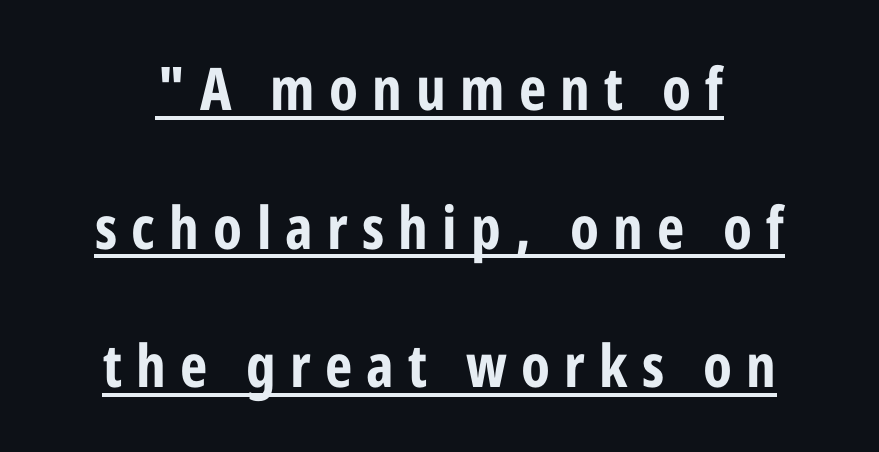
Q: Is the text bold? A: Yes.
Q: Is the text italic (slanted)? A: No, it is upright.
Q: Is the typeface a serif or a sans-serif typeface? A: Sans-serif.
Q: Is the text underlined? A: Yes.
Q: Is the spacing between letters normal or unusually wide? A: Unusually wide.
Q: Is the spacing between lines tight, normal or loose? A: Loose.
Q: Width (condensed, normal, or wide)? A: Condensed.
Q: Stroke contrast? A: Low.
Q: x-height? A: Medium.
Q: Monospaced? A: No.
